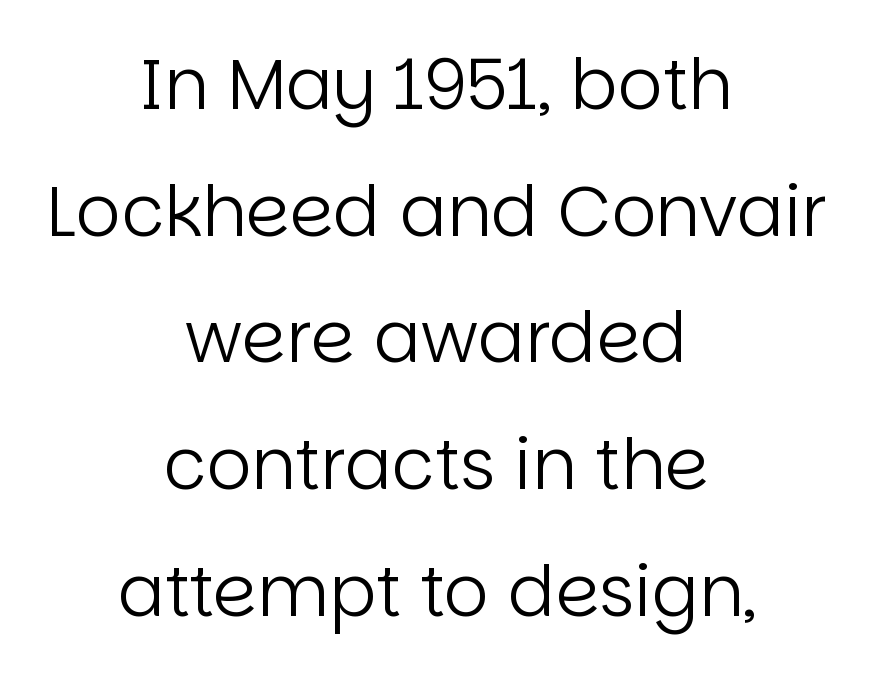
The rendering positions every line midway between the sides. The specimen omits any rule beneath the text block's lines. Proportional: the letters do not fall into vertical columns. The letterforms sit shoulder to shoulder at normal distance. Italic? Not at all — the glyphs are vertical.
